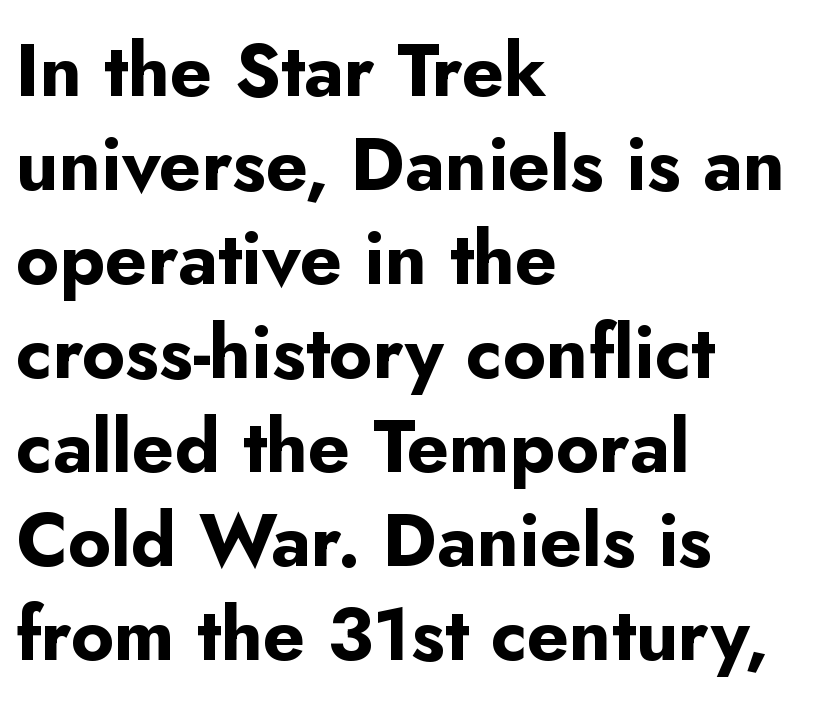
Q: Is the text bold? A: Yes.
Q: Is the text italic (slanted)? A: No, it is upright.
Q: Is the typeface a serif or a sans-serif typeface? A: Sans-serif.
Q: Is the text underlined? A: No.
Q: How is the paragraph aligned? A: Left-aligned.
Q: Is the spacing between letters normal or unusually wide? A: Normal.
Q: Is the spacing between lines tight, normal or loose? A: Normal.
Q: Width (condensed, normal, or wide)? A: Normal.
Q: Stroke contrast? A: Low.
Q: x-height? A: Small.
Q: Monospaced? A: No.
